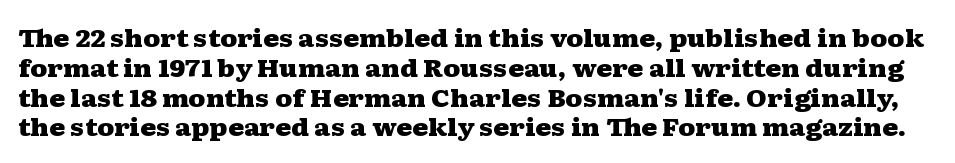
The image shows 24 px bold type, upright; set line spacing 1.24x, normal letter spacing, not underlined.
